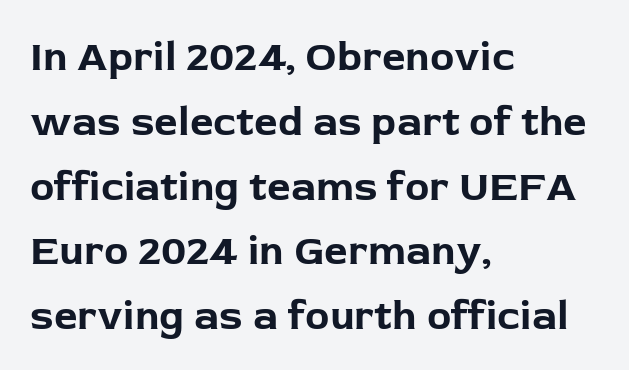
The image shows 41 px bold sans-serif type, upright; set left-aligned, normal line spacing (1.58x), normal letter spacing, not underlined; low stroke contrast and a medium x-height.
